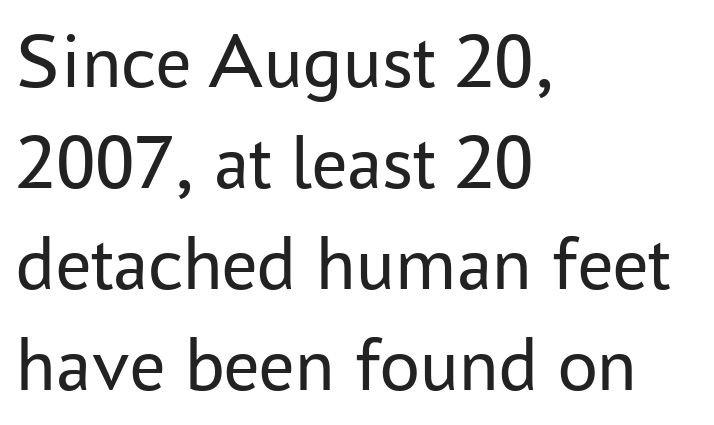
{"serif": "no", "italic": "no", "bold": "no", "weight": "regular", "width": "normal", "stroke_contrast": "low", "x_height": "medium", "monospaced": "no", "underline": "no", "align": "left", "line_spacing": "normal", "line_spacing_ratio": 1.28, "letter_spacing": "normal", "letter_spacing_em": 0.0, "glyph_px": 79}
